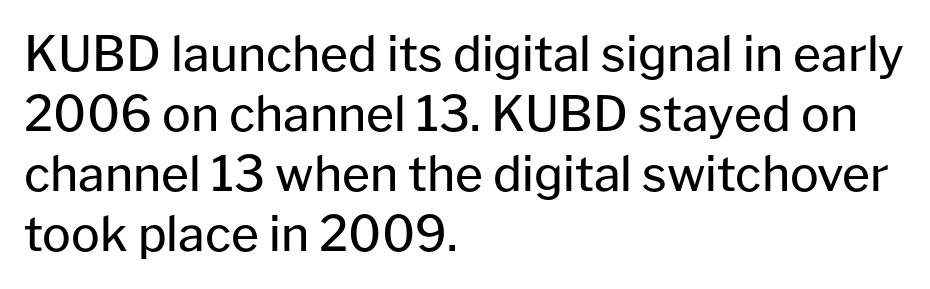
Proportional: the letters do not fall into vertical columns. This sample uses plain, unmodified letter spacing. The block of text has a typical density, with ordinary space between rows. This is sans-serif lettering, the kind often seen on screens and signage. Is there any slant? The stems are plumb. Lines of text with bare space underneath.
